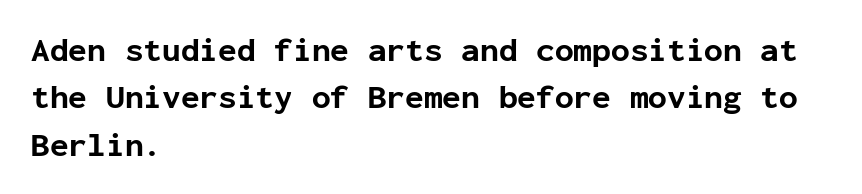
The image shows 34 px bold sans-serif type, upright, monospaced; set left-aligned, normal line spacing (1.39x), normal letter spacing, not underlined; low stroke contrast and a medium x-height.
